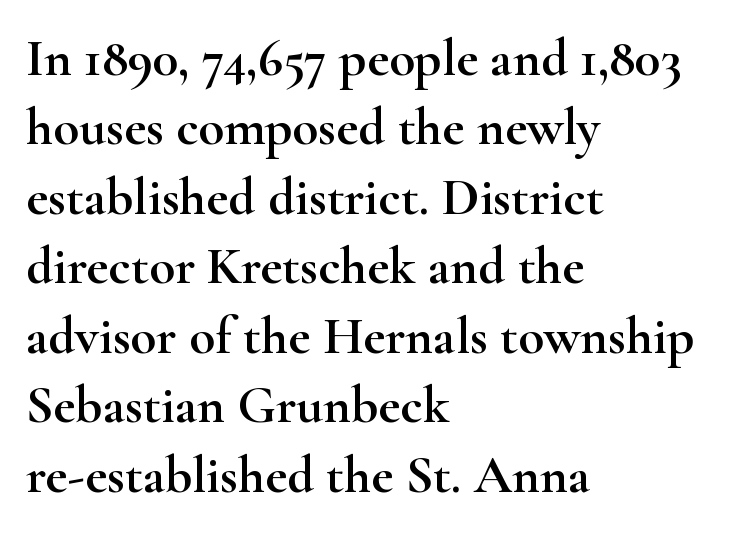
Spacing between characters is what you'd get straight out of the box. The letters carry serifs — small finishing strokes at the ends of their stems. The setting favours the left margin, as ordinary paragraphs usually do. A clean baseline with only descenders dipping below it. A typesetter would mark this as roman, not italic. The letters advance in unequal steps, a hallmark of proportional type.
